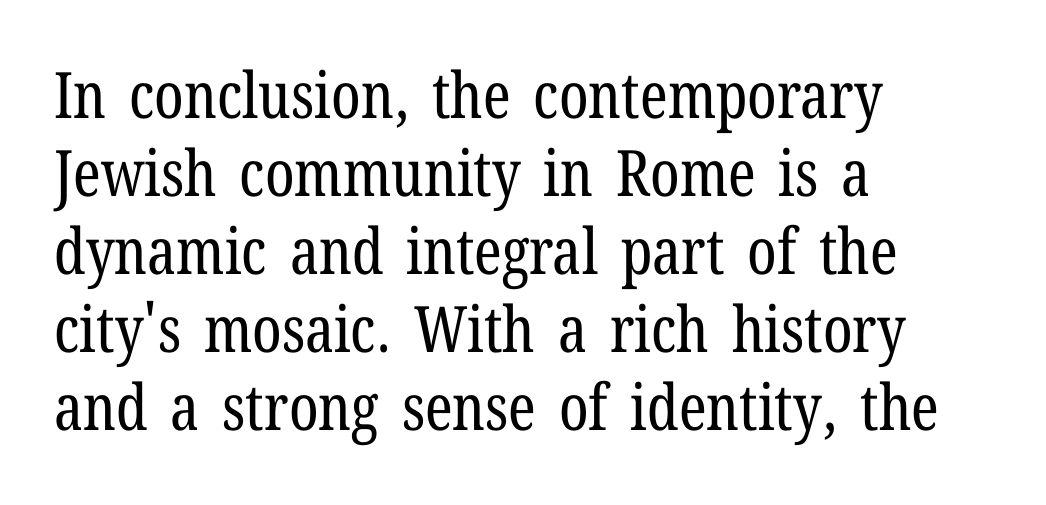
The image shows 64 px regular-weight, condensed serif type, upright; set left-aligned, line spacing 1.22x, normal letter spacing, not underlined; low stroke contrast and a medium x-height.
